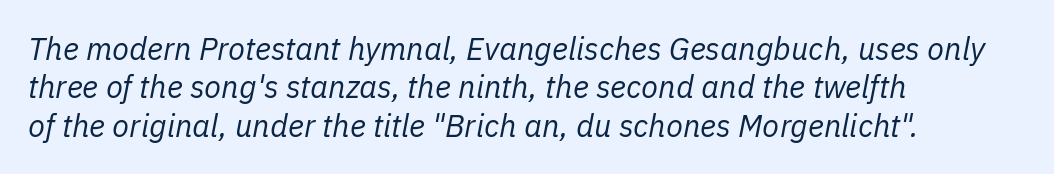
Q: Is the text bold? A: No.
Q: Is the text italic (slanted)? A: Yes, it leans right by about 11 degrees.
Q: Is the text underlined? A: No.
Q: How is the paragraph aligned? A: Left-aligned.
Q: Is the spacing between letters normal or unusually wide? A: Normal.
Q: Width (condensed, normal, or wide)? A: Normal.
Q: Stroke contrast? A: Low.
Q: x-height? A: Medium.
Q: Monospaced? A: No.
